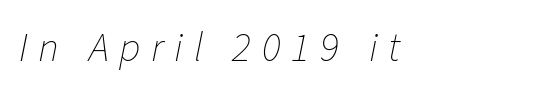
Q: Is the text bold? A: No.
Q: Is the text italic (slanted)? A: Yes, it leans right by about 11 degrees.
Q: Is the text underlined? A: No.
Q: Is the spacing between letters normal or unusually wide? A: Unusually wide.
Q: Width (condensed, normal, or wide)? A: Normal.
Q: Stroke contrast? A: Low.
Q: x-height? A: Medium.
Q: Monospaced? A: No.
